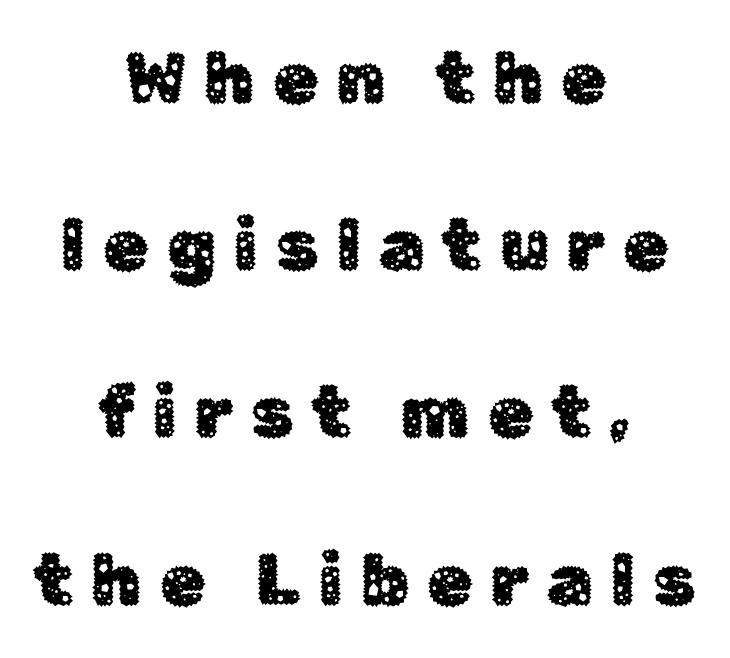
{"serif": "no", "italic": "no", "width": "normal", "stroke_contrast": "low", "x_height": "medium", "monospaced": "no", "underline": "no", "align": "center", "line_spacing": "loose", "line_spacing_ratio": 2.29, "letter_spacing": "wide", "letter_spacing_em": 0.25, "glyph_px": 73}
